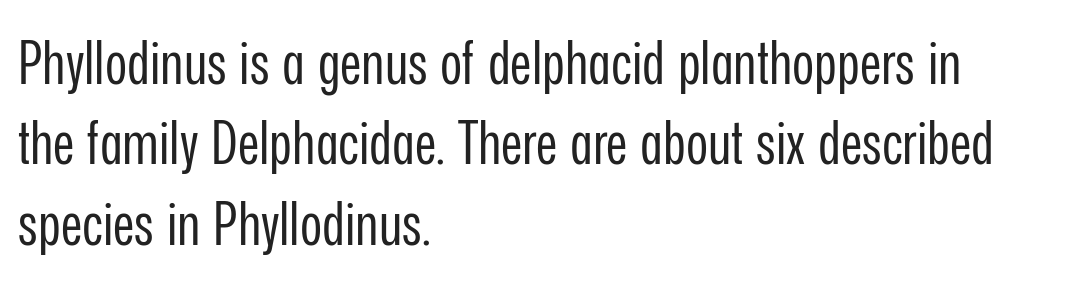
{"serif": "no", "italic": "no", "bold": "no", "weight": "regular", "width": "condensed", "stroke_contrast": "low", "x_height": "medium", "monospaced": "no", "underline": "no", "align": "left", "line_spacing": "normal", "line_spacing_ratio": 1.34, "letter_spacing": "normal", "letter_spacing_em": 0.0, "glyph_px": 60}
